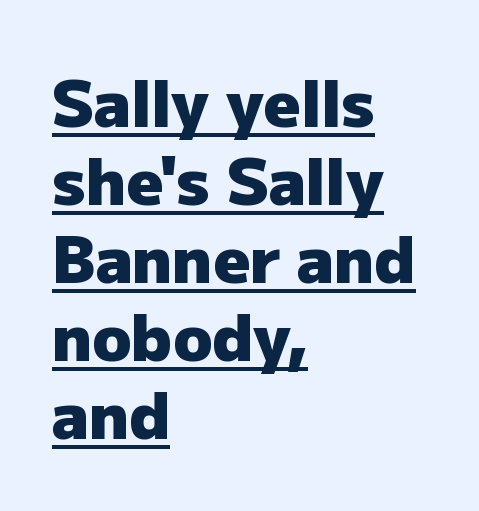
Observe the ordinary spacing: letters are neighbours, not strangers. To sum up the face: it is a sans, with no serifs. Think of a printed novel: that variable character pitch is what you see here. Does the copy run flush right? No — it runs flush left. Descenders here cross a horizontal rule under the line. Weight check: bold — yes, fully.
